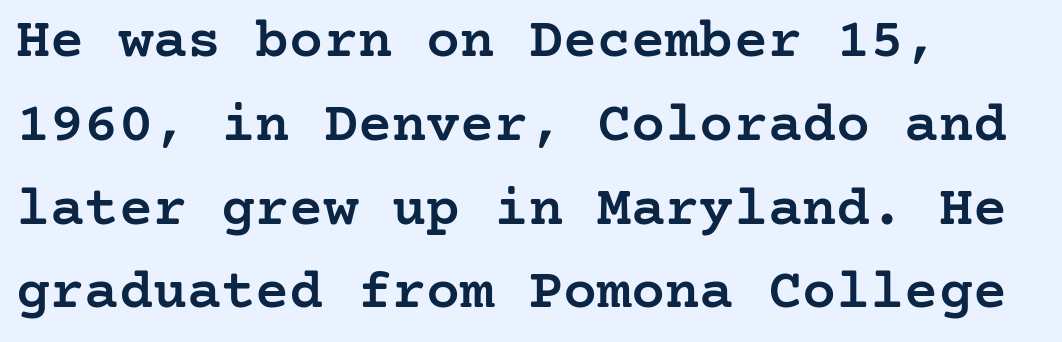
Q: Is the text bold? A: Semi-bold.
Q: Is the text italic (slanted)? A: No, it is upright.
Q: Is the typeface a serif or a sans-serif typeface? A: Serif.
Q: Is the text underlined? A: No.
Q: How is the paragraph aligned? A: Left-aligned.
Q: Is the spacing between letters normal or unusually wide? A: Normal.
Q: Is the spacing between lines tight, normal or loose? A: Normal.
Q: Width (condensed, normal, or wide)? A: Normal.
Q: Stroke contrast? A: Low.
Q: x-height? A: Medium.
